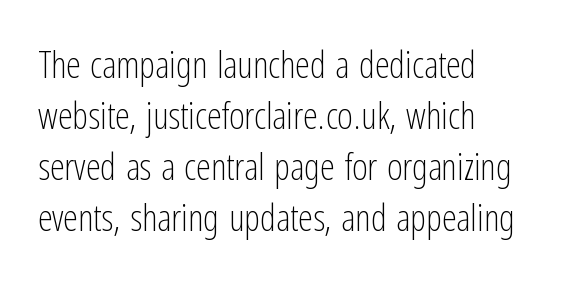
Bare-footed words on every line. Nope, not italic — everything's standing straight. The line texture is even and compact thanks to regular tracking. The block of text has a typical density, with ordinary space between rows. To sum up the face: it is a sans, with no serifs. Horizontal alignment here is leftward, the default for most running prose.
